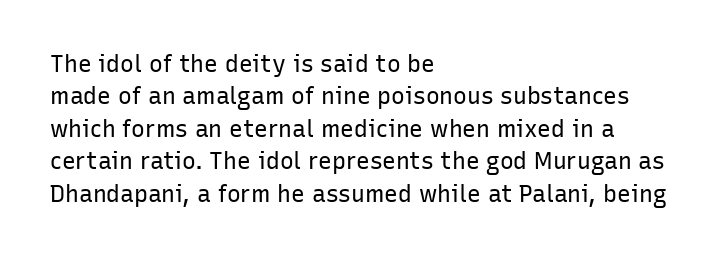
Q: Is the text bold? A: No.
Q: Is the text italic (slanted)? A: No, it is upright.
Q: Is the text underlined? A: No.
Q: How is the paragraph aligned? A: Left-aligned.
Q: Is the spacing between letters normal or unusually wide? A: Normal.
Q: Is the spacing between lines tight, normal or loose? A: Normal.
